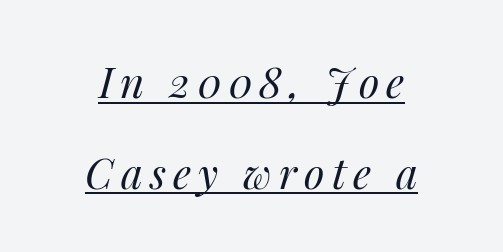
The image shows 42 px regular-weight type, italic (leaning right); set centered, loose line spacing (2.16x), underlined; medium stroke contrast and a medium x-height.
